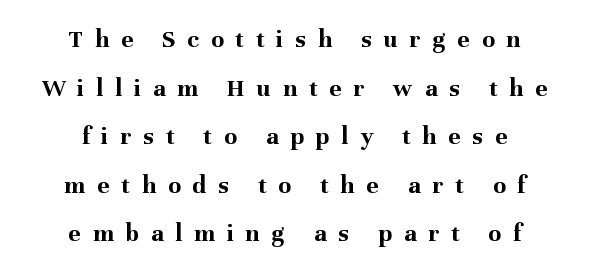
Q: Is the text bold? A: Yes.
Q: Is the text italic (slanted)? A: No, it is upright.
Q: Is the text underlined? A: No.
Q: How is the paragraph aligned? A: Centered.
Q: Is the spacing between letters normal or unusually wide? A: Unusually wide.
